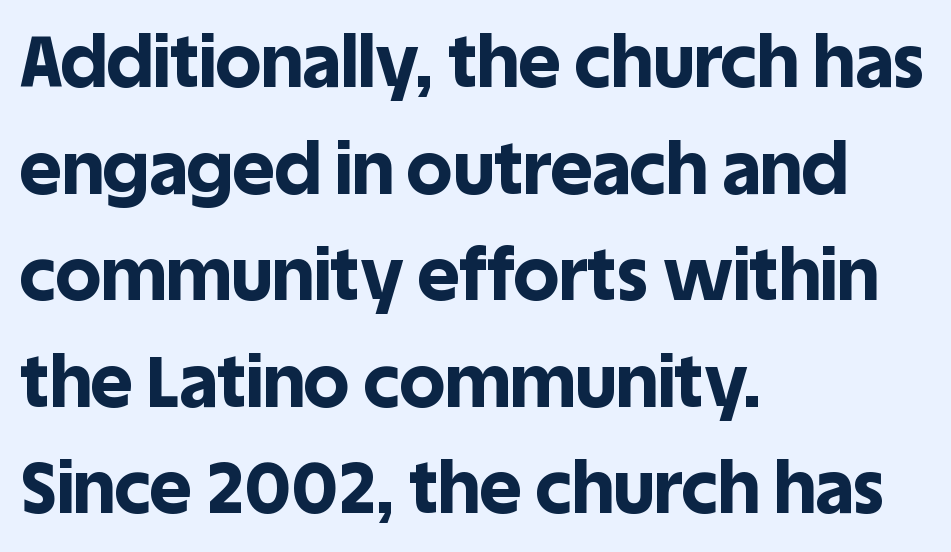
Q: Is the text bold? A: Yes.
Q: Is the text italic (slanted)? A: No, it is upright.
Q: Is the typeface a serif or a sans-serif typeface? A: Sans-serif.
Q: Is the text underlined? A: No.
Q: How is the paragraph aligned? A: Left-aligned.
Q: Is the spacing between letters normal or unusually wide? A: Normal.
Q: Is the spacing between lines tight, normal or loose? A: Normal.
Q: Width (condensed, normal, or wide)? A: Normal.
Q: x-height? A: Large.
Q: Monospaced? A: No.
